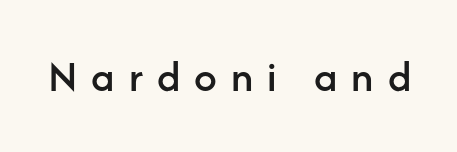
The image shows 45 px sans-serif type, upright; set unusually wide letter spacing (+0.31 em), not underlined; low stroke contrast and a medium x-height.
